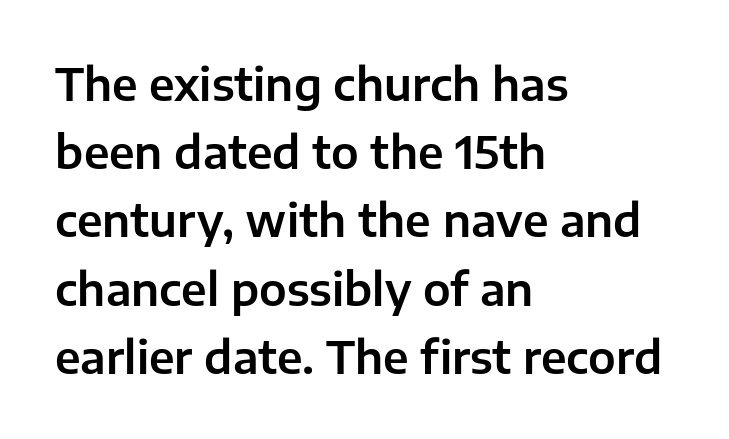
Q: Is the text italic (slanted)? A: No, it is upright.
Q: Is the typeface a serif or a sans-serif typeface? A: Sans-serif.
Q: Is the text underlined? A: No.
Q: How is the paragraph aligned? A: Left-aligned.
Q: Is the spacing between letters normal or unusually wide? A: Normal.
Q: Is the spacing between lines tight, normal or loose? A: Normal.
Q: Width (condensed, normal, or wide)? A: Normal.
Q: Stroke contrast? A: Low.
Q: x-height? A: Medium.
Q: Monospaced? A: No.
